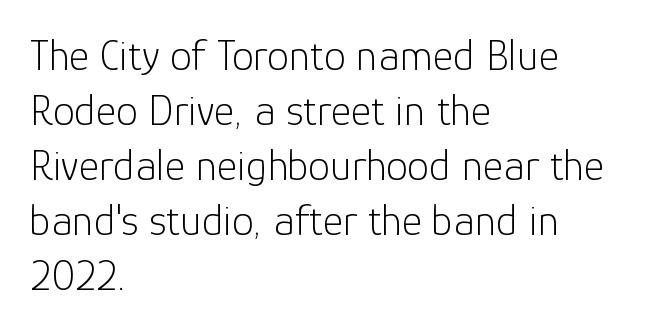
This sample keeps an unexceptional amount of space between lines. Typeset ragged right — the left edge is the straight one. The letters stand straight up with perfectly vertical stems. This sample has the flowing, uneven cadence of proportional lettering. Glyph-to-glyph distance matches everyday printed text. Nothing heavy about these letters — not bold at all.
